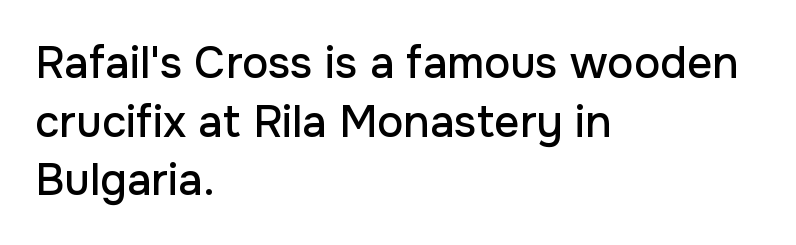
{"serif": "no", "italic": "no", "width": "normal", "stroke_contrast": "low", "x_height": "medium", "monospaced": "no", "underline": "no", "align": "left", "line_spacing": "normal", "line_spacing_ratio": 1.33, "letter_spacing": "normal", "letter_spacing_em": 0.0, "glyph_px": 44}
